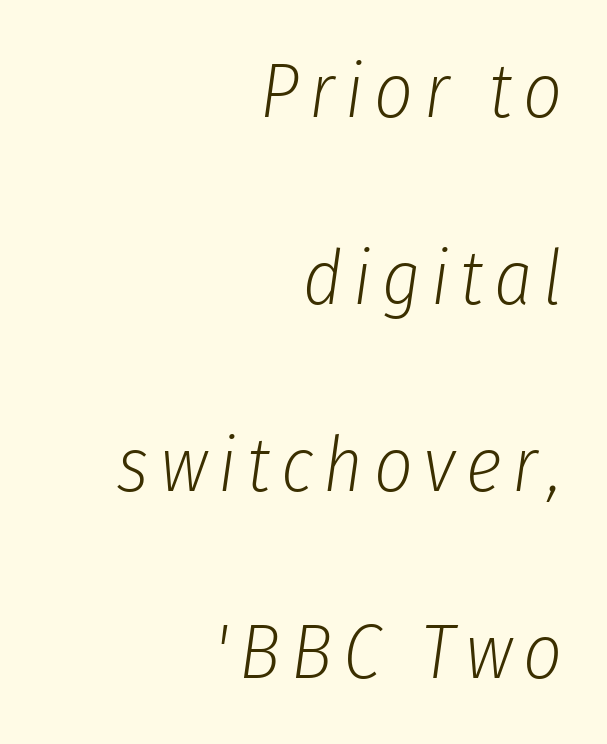
{"italic": "yes", "lean": "right", "slant_degrees": 8, "bold": "no", "weight": "light", "width": "condensed", "stroke_contrast": "low", "x_height": "medium", "monospaced": "no", "underline": "no", "align": "right", "line_spacing": "loose", "line_spacing_ratio": 2.46, "glyph_px": 76}
